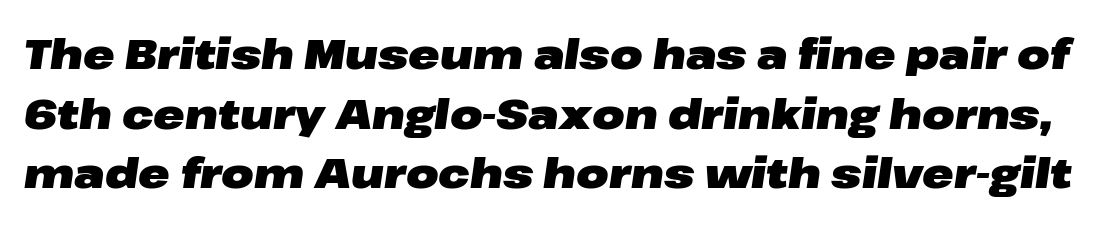
The image shows 42 px heavy, wide type, italic (leaning right); set normal line spacing (1.42x), normal letter spacing, not underlined; low stroke contrast and a medium x-height.
